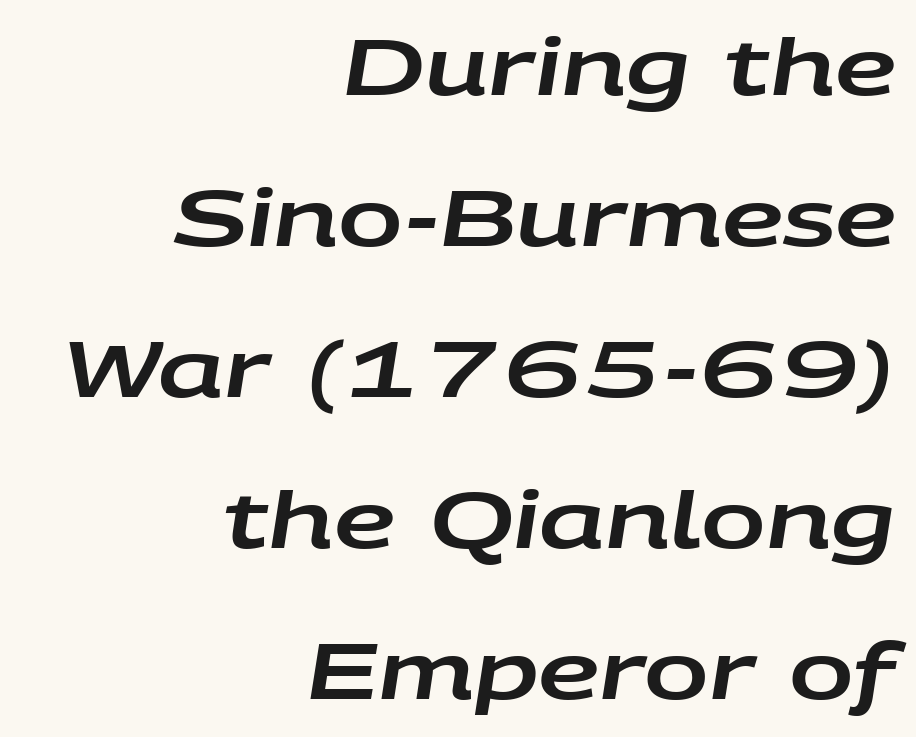
{"italic": "yes", "lean": "right", "slant_degrees": 9, "width": "wide", "stroke_contrast": "low", "x_height": "large", "monospaced": "no", "underline": "no", "align": "right", "line_spacing": "loose", "line_spacing_ratio": 1.96, "letter_spacing": "normal", "letter_spacing_em": 0.0, "glyph_px": 77}
